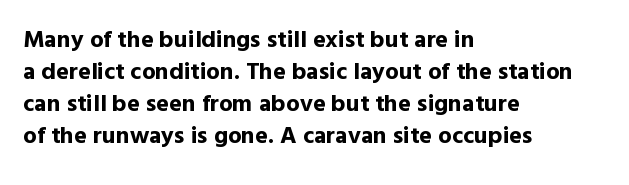
Q: Is the text bold? A: Yes.
Q: Is the text italic (slanted)? A: No, it is upright.
Q: Is the text underlined? A: No.
Q: How is the paragraph aligned? A: Left-aligned.
Q: Is the spacing between letters normal or unusually wide? A: Normal.
Q: Is the spacing between lines tight, normal or loose? A: Normal.
